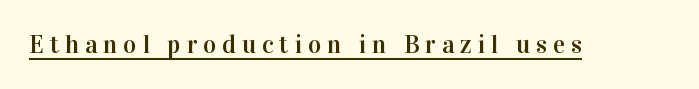
{"italic": "no", "underline": "yes", "letter_spacing": "wide", "letter_spacing_em": 0.24, "glyph_px": 25}
